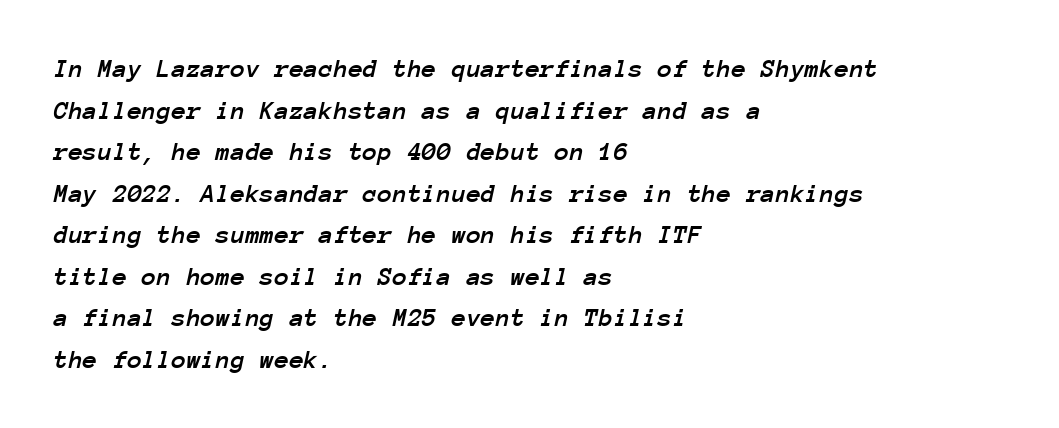
Descender tails drop into unmarked territory. The face used here is rendered with its standard letterfit. Reading down the block, your eye returns to a fixed left position each line. The rows are spaced the way most documents space them. Italic: yes, the glyphs are oblique.
